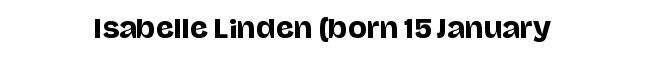
{"italic": "no", "underline": "no", "align": "center", "letter_spacing": "normal", "letter_spacing_em": 0.0, "glyph_px": 25}
